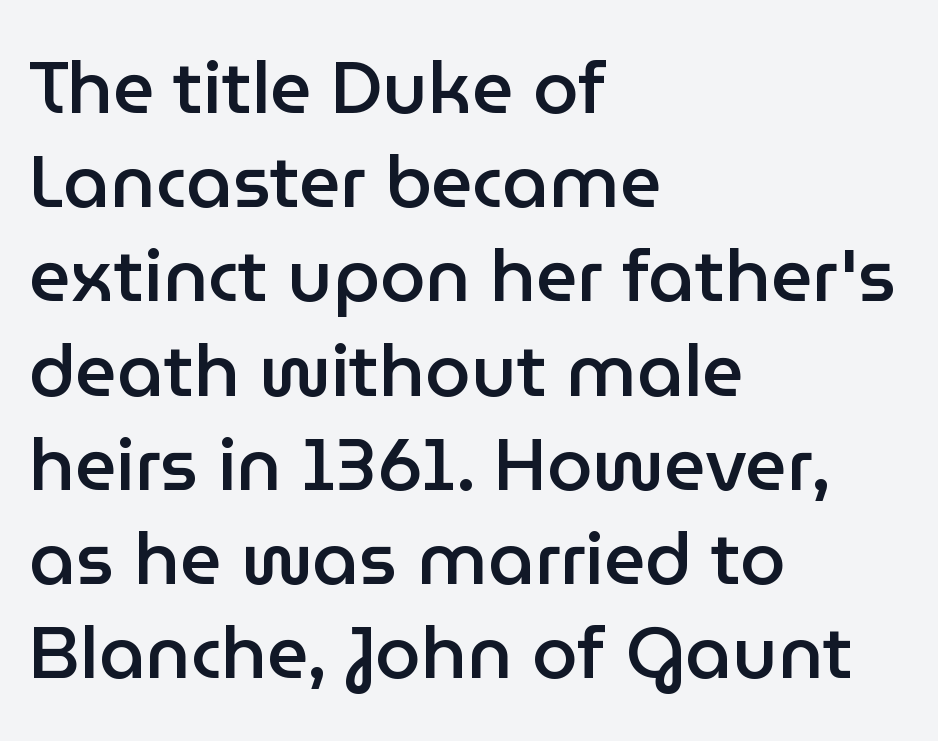
Caption: standard tracking, unaltered. Semibold letterforms, between regular and bold. Designer's note — italics off, roman on. This sample has the flowing, uneven cadence of proportional lettering. Descender tails drop into unmarked territory. The paragraph shown leans on its left margin.
